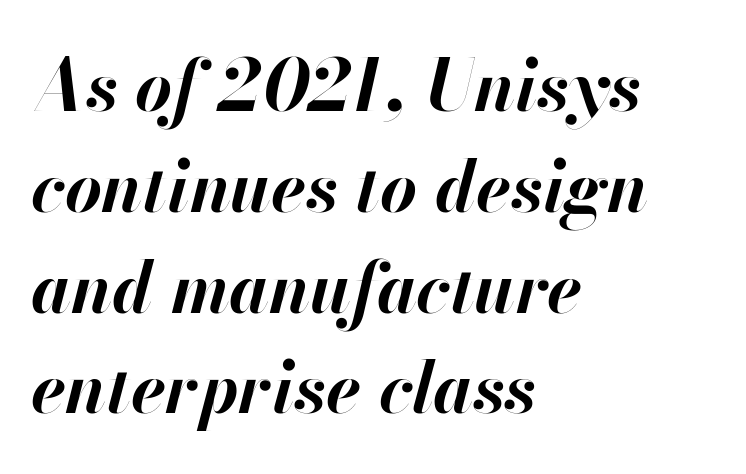
Q: Is the text bold? A: Yes.
Q: Is the text italic (slanted)? A: Yes, it leans right by about 13 degrees.
Q: Is the text underlined? A: No.
Q: How is the paragraph aligned? A: Left-aligned.
Q: Is the spacing between letters normal or unusually wide? A: Normal.
Q: Is the spacing between lines tight, normal or loose? A: Normal.
Q: Width (condensed, normal, or wide)? A: Normal.
Q: Stroke contrast? A: High.
Q: x-height? A: Small.
Q: Monospaced? A: No.
